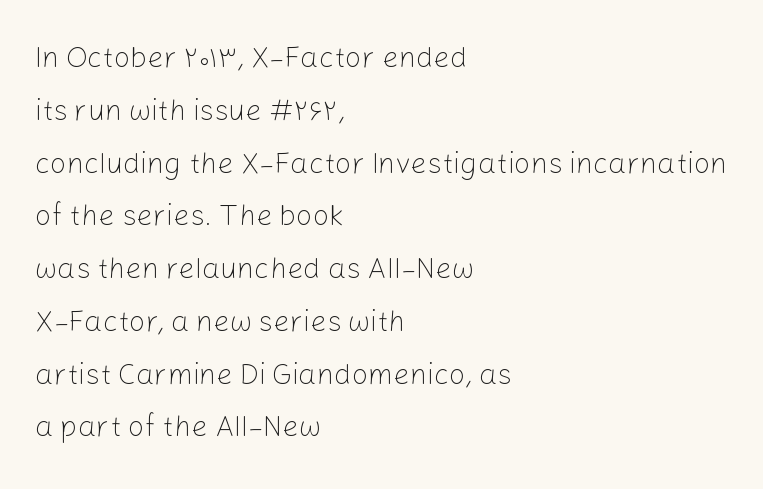
You could not count columns in this text — the font is proportionally spaced. Unlike italic type, these characters show no tilt at all. The foot of each line stays bare and open. A classic flush-left, rag-right setting is used for this passage. There is no visible air inserted between adjacent glyphs.
